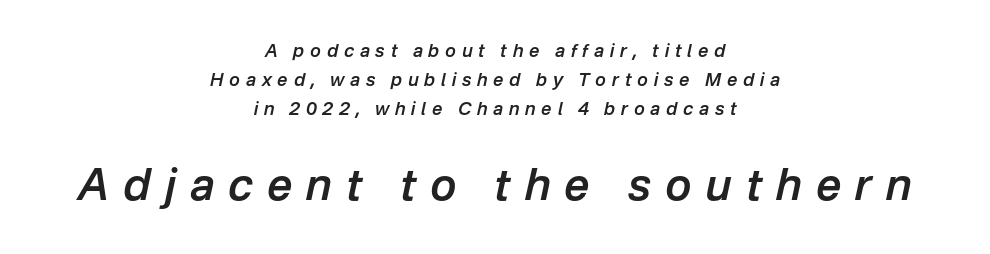
The setting favours the middle, as headings and verse often do. The leading is moderate, giving the passage an even texture. Is this a fixed-width face? No — the glyphs have proportional, varying widths. Each glyph is drawn with semibold strokes, heavier than normal yet not fully bold. The composition opens small and finishes big.
